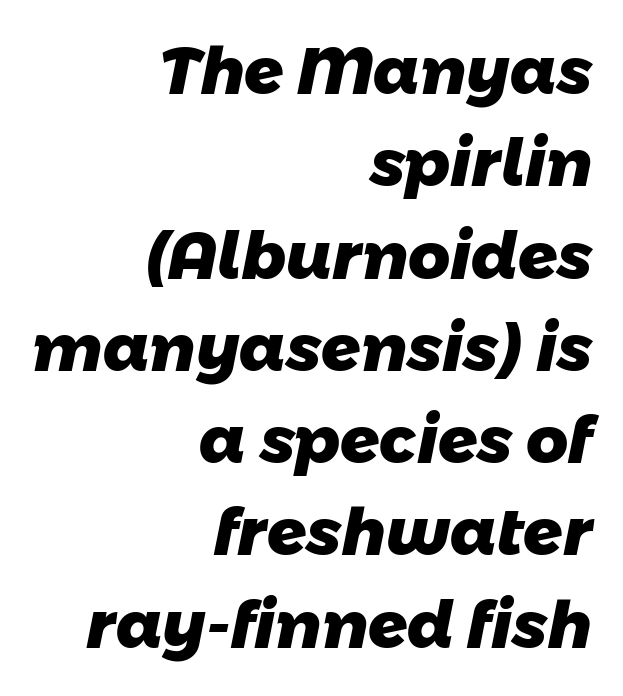
The rows are spaced the way most documents space them. The lines in this sample share a right terminus and differ only in where they begin. Stroke terminals: plain, sans-serif. The letters advance in unequal steps, a hallmark of proportional type. The rendering keeps characters at their native spacing. Descenders hang freely into open space.
